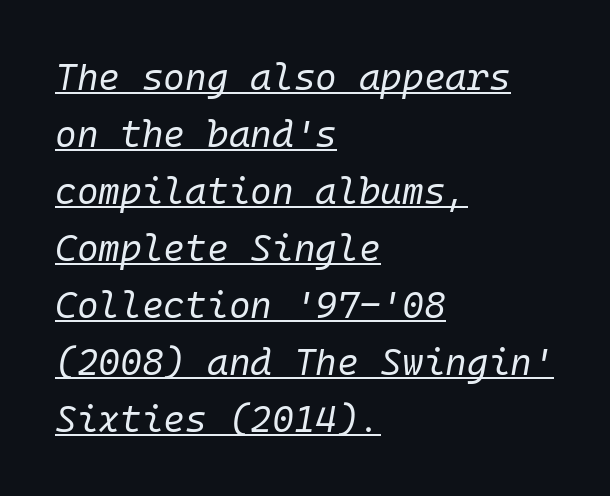
Quick note: underline on. The text carries the slant typical of an italic or oblique font. Layout note: lines flush left. Tracking value appears to be zero — textbook default spacing. Horizontal bands of white between lines are of average thickness. Bold? No — there's no thickening of the strokes.
